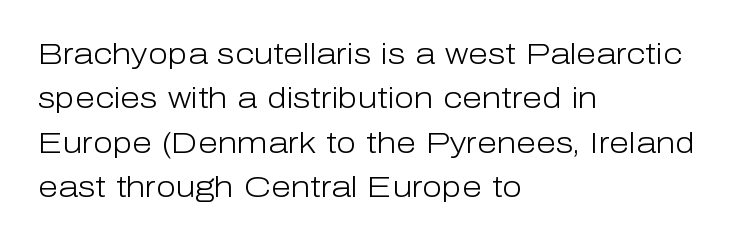
{"serif": "no", "italic": "no", "bold": "no", "weight": "light", "width": "normal", "stroke_contrast": "low", "x_height": "medium", "monospaced": "no", "underline": "no", "align": "left", "line_spacing": "normal", "line_spacing_ratio": 1.53, "letter_spacing": "normal", "letter_spacing_em": 0.0, "glyph_px": 29}
